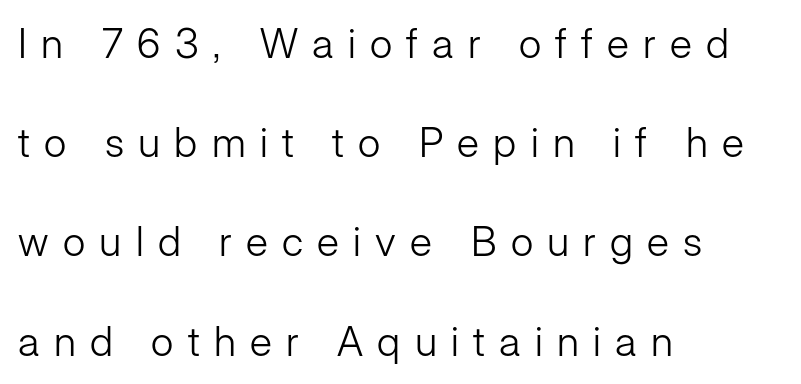
Q: Is the text bold? A: No.
Q: Is the text italic (slanted)? A: No, it is upright.
Q: Is the typeface a serif or a sans-serif typeface? A: Sans-serif.
Q: Is the text underlined? A: No.
Q: How is the paragraph aligned? A: Left-aligned.
Q: Is the spacing between letters normal or unusually wide? A: Unusually wide.
Q: Is the spacing between lines tight, normal or loose? A: Loose.
Q: Width (condensed, normal, or wide)? A: Normal.
Q: Stroke contrast? A: Low.
Q: x-height? A: Medium.
Q: Monospaced? A: No.
